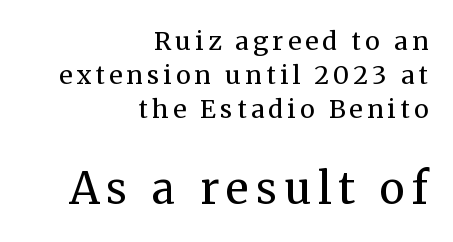
Leading: standard. Stems here are at most as thick as an everyday book face. Size contrast runs from small at the top to large at the bottom. Regarding serifs, this sample has them. Upright lettering throughout.
